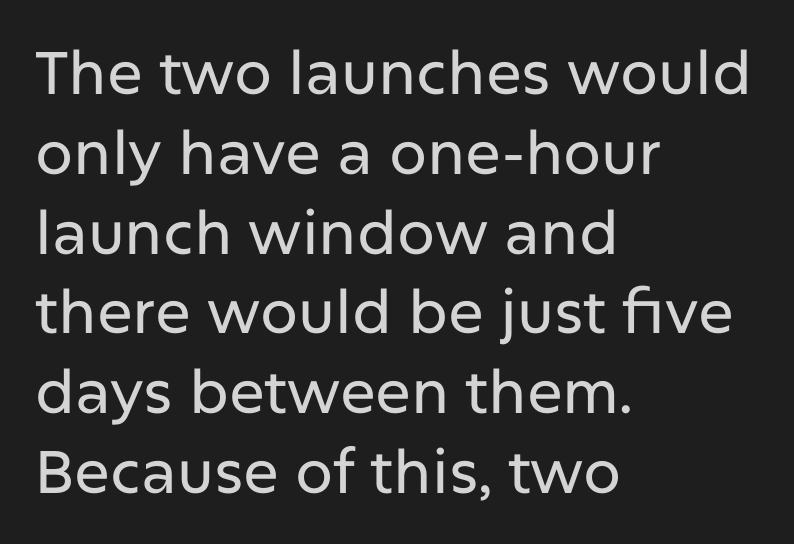
Q: Is the text italic (slanted)? A: No, it is upright.
Q: Is the typeface a serif or a sans-serif typeface? A: Sans-serif.
Q: Is the text underlined? A: No.
Q: How is the paragraph aligned? A: Left-aligned.
Q: Is the spacing between letters normal or unusually wide? A: Normal.
Q: Is the spacing between lines tight, normal or loose? A: Normal.
Q: Width (condensed, normal, or wide)? A: Normal.
Q: Stroke contrast? A: Low.
Q: x-height? A: Medium.
Q: Monospaced? A: No.
